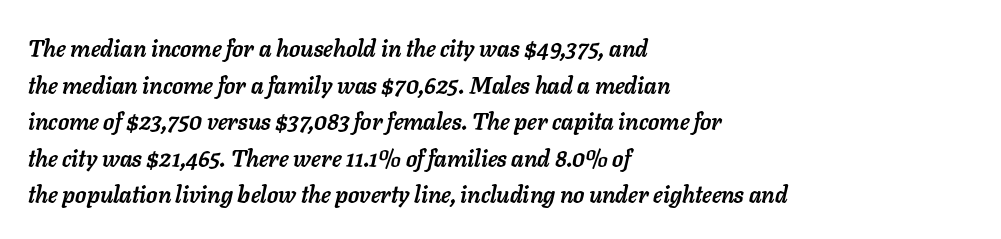
Q: Is the text bold? A: Yes.
Q: Is the text italic (slanted)? A: Yes, it leans right by about 11 degrees.
Q: Is the text underlined? A: No.
Q: How is the paragraph aligned? A: Left-aligned.
Q: Is the spacing between letters normal or unusually wide? A: Normal.
Q: Is the spacing between lines tight, normal or loose? A: Normal.
